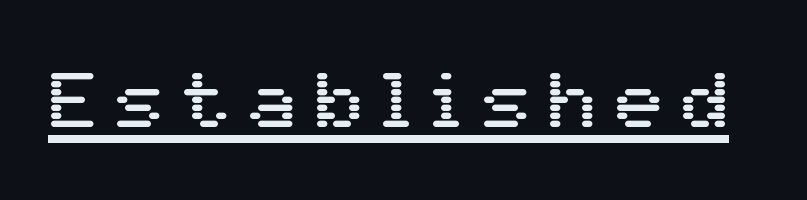
The image shows 80 px sans-serif type, upright; set unusually wide letter spacing (+0.23 em), underlined; medium stroke contrast and a medium x-height.
